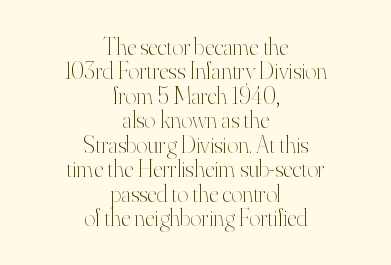
A clean baseline with only descenders dipping below it. Leading: reduced. This reads as an unemphasized weight, regular at the heaviest. In CSS terms this would be text-align: center. Quick note: not italic, upright. You could call the tracking neutral — neither tight nor loose.
